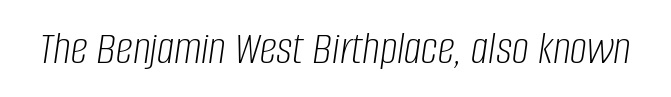
Default kerning and tracking; the words read as compact shapes. Any mark beneath the type? The region is blank. Does the lettering tilt? It does — this is italic. Do the characters align in a grid? No, the font is proportional. Think standard paragraph weight, or any step lighter than that.
